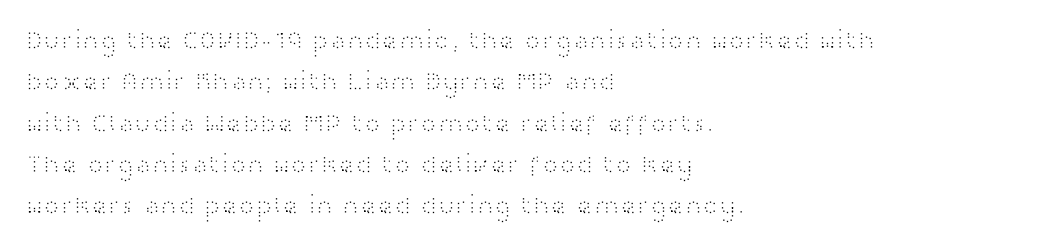
Q: Is the text bold? A: No.
Q: Is the text italic (slanted)? A: No, it is upright.
Q: Is the text underlined? A: No.
Q: How is the paragraph aligned? A: Left-aligned.
Q: Is the spacing between letters normal or unusually wide? A: Normal.
Q: Is the spacing between lines tight, normal or loose? A: Normal.
